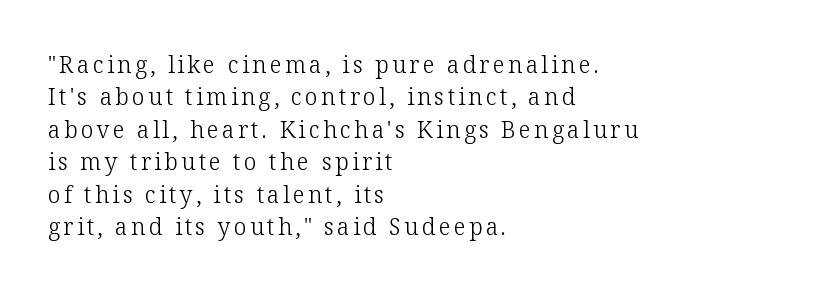
{"italic": "no", "bold": "no", "underline": "no", "align": "left", "line_spacing": "normal", "line_spacing_ratio": 1.41, "glyph_px": 23}
